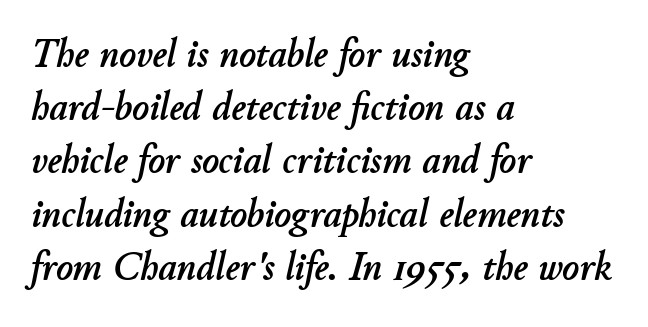
The lettering tilts uniformly, giving the passage an italic look. Evenly set lines give the paragraph a standard silhouette. The compositor pushed each line to the left boundary. These lines are rendered in a variable-pitch font.
